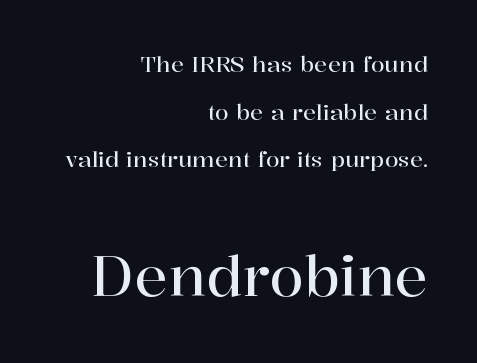
Q: Is the text italic (slanted)? A: No, it is upright.
Q: Is the typeface a serif or a sans-serif typeface? A: Serif.
Q: Is the text underlined? A: No.
Q: How is the paragraph aligned? A: Right-aligned.
Q: Is the spacing between letters normal or unusually wide? A: Normal.
Q: Is the spacing between lines tight, normal or loose? A: Loose.
Q: Which block of text is set in a larger size, the first (top) or the second (bottom)? A: The second (bottom) one.
Q: Width (condensed, normal, or wide)? A: Normal.
Q: Stroke contrast? A: High.
Q: x-height? A: Medium.
Q: Monospaced? A: No.
